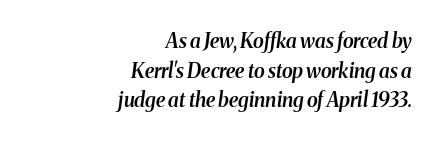
The image shows 20 px text type, italic (leaning right); set right-aligned, normal line spacing (1.48x), normal letter spacing, not underlined.
